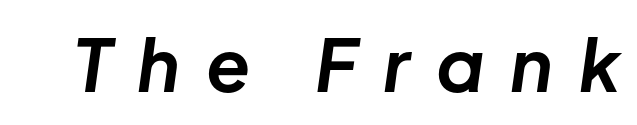
{"italic": "yes", "lean": "right", "slant_degrees": 8, "bold": "yes", "weight": "bold", "width": "normal", "stroke_contrast": "low", "x_height": "medium", "monospaced": "no", "underline": "no", "letter_spacing": "wide", "letter_spacing_em": 0.36, "glyph_px": 72}
